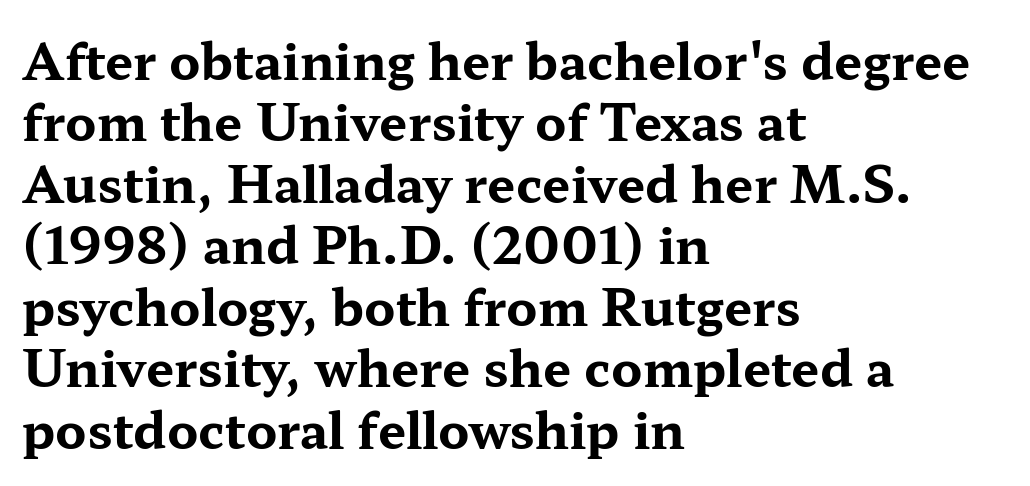
{"serif": "yes", "italic": "no", "bold": "yes", "weight": "bold", "width": "wide", "stroke_contrast": "medium", "x_height": "medium", "monospaced": "no", "underline": "no", "align": "left", "line_spacing_ratio": 1.23, "letter_spacing": "normal", "letter_spacing_em": 0.0, "glyph_px": 50}
